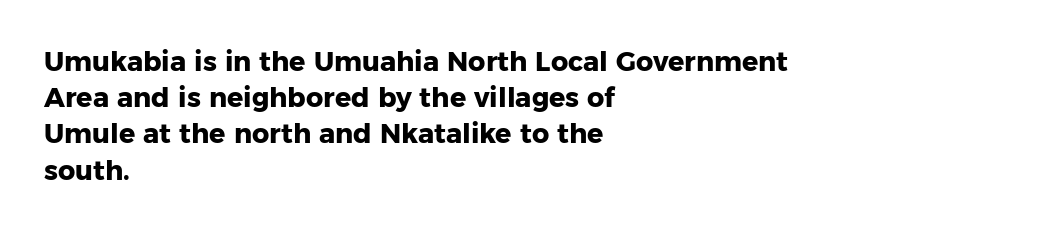
The image shows 27 px bold type, upright; set left-aligned, normal line spacing (1.34x), normal letter spacing, not underlined.
